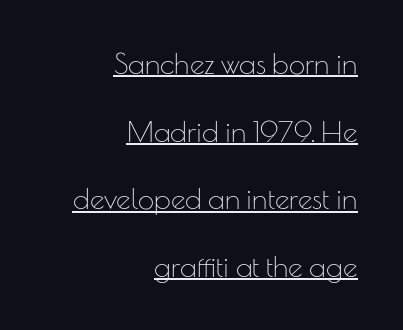
Q: Is the text bold? A: No.
Q: Is the text italic (slanted)? A: No, it is upright.
Q: Is the typeface a serif or a sans-serif typeface? A: Sans-serif.
Q: Is the text underlined? A: Yes.
Q: How is the paragraph aligned? A: Right-aligned.
Q: Is the spacing between letters normal or unusually wide? A: Normal.
Q: Is the spacing between lines tight, normal or loose? A: Loose.
Q: Width (condensed, normal, or wide)? A: Normal.
Q: Stroke contrast? A: Low.
Q: x-height? A: Small.
Q: Monospaced? A: No.
